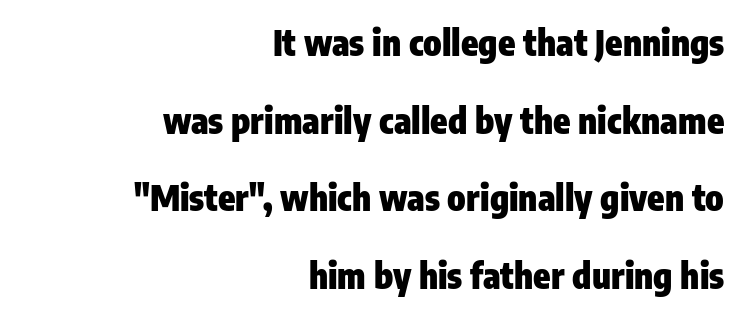
The face used here is proportionally spaced, like ordinary book or web type. Glyph-to-glyph distance matches everyday printed text. The rendering shows plain stroke endings on the letterforms — a sans-serif design. Tall strokes in this sample are plumb rather than angled. Leading: increased.
